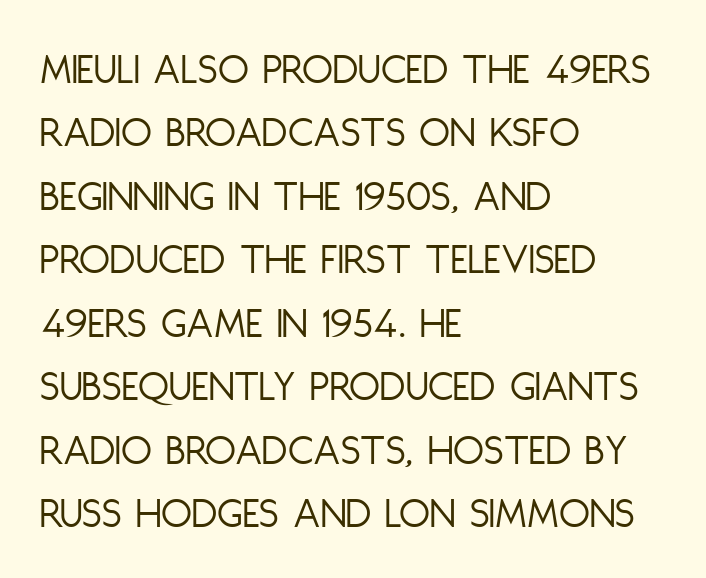
The image shows 45 px light, condensed sans-serif type, upright; set left-aligned, normal line spacing (1.41x), normal letter spacing, not underlined; low stroke contrast and a large x-height.
